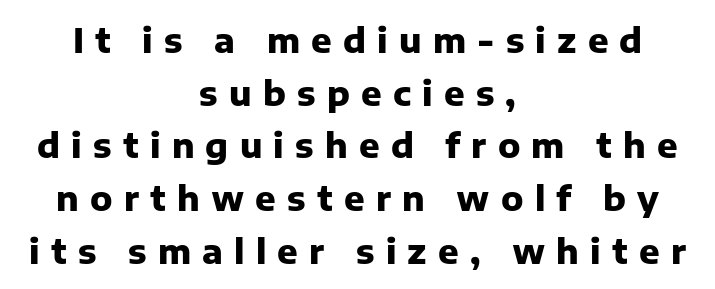
The image shows 34 px heavy sans-serif type, upright; set centered, normal line spacing (1.55x), unusually wide letter spacing (+0.33 em), not underlined; low stroke contrast and a medium x-height.
